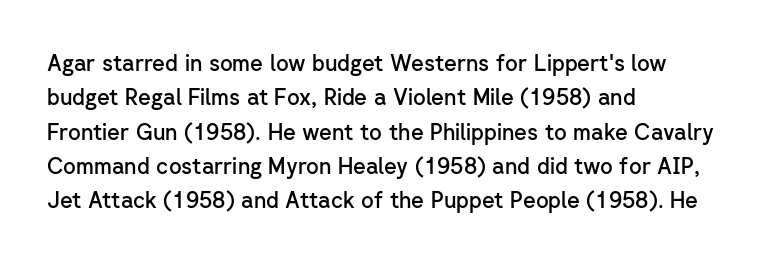
Q: Is the text bold? A: Semi-bold.
Q: Is the text italic (slanted)? A: No, it is upright.
Q: Is the text underlined? A: No.
Q: How is the paragraph aligned? A: Left-aligned.
Q: Is the spacing between letters normal or unusually wide? A: Normal.
Q: Is the spacing between lines tight, normal or loose? A: Normal.
